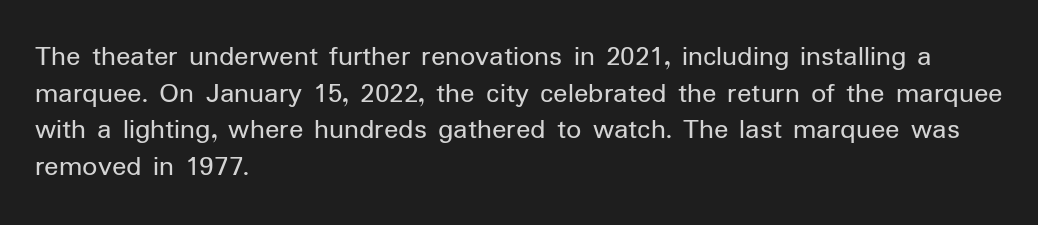
{"serif": "no", "italic": "no", "bold": "no", "weight": "regular", "width": "normal", "stroke_contrast": "low", "x_height": "medium", "monospaced": "no", "underline": "no", "align": "left", "line_spacing_ratio": 1.22, "letter_spacing": "normal", "letter_spacing_em": 0.0, "glyph_px": 30}
